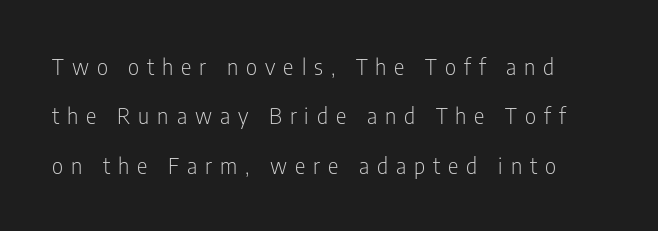
Weight class: somewhere from thin through regular. Rows of type keep a wide berth in the vertical direction. Posture: straight, roman, zero tilt. Is the letter spacing exaggerated? Yes — the characters are pushed far apart.
